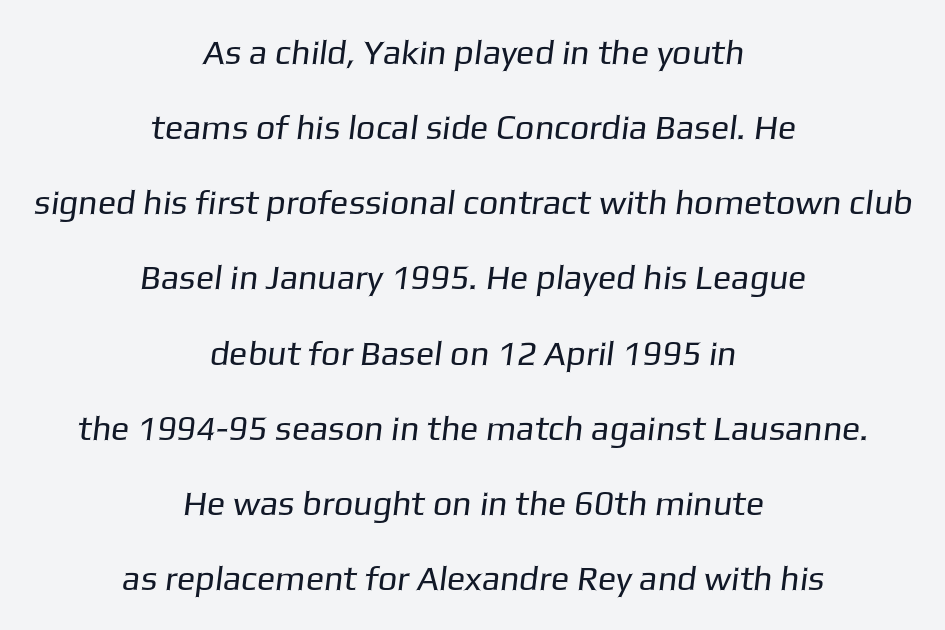
The passage shown is typeset with a sans-serif family. The words here are not underlined. This block would shrink considerably if given ordinary leading; it's expanded now. Each line is balanced around a shared central axis.
